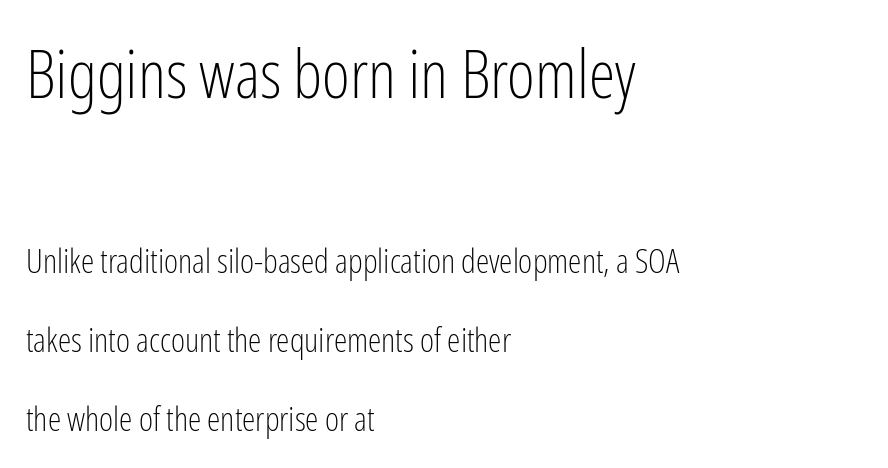
Q: Is the text bold? A: No.
Q: Is the text italic (slanted)? A: No, it is upright.
Q: Is the typeface a serif or a sans-serif typeface? A: Sans-serif.
Q: Is the text underlined? A: No.
Q: How is the paragraph aligned? A: Left-aligned.
Q: Is the spacing between letters normal or unusually wide? A: Normal.
Q: Is the spacing between lines tight, normal or loose? A: Loose.
Q: Which block of text is set in a larger size, the first (top) or the second (bottom)? A: The first (top) one.
Q: Width (condensed, normal, or wide)? A: Condensed.
Q: Stroke contrast? A: Low.
Q: x-height? A: Medium.
Q: Monospaced? A: No.
